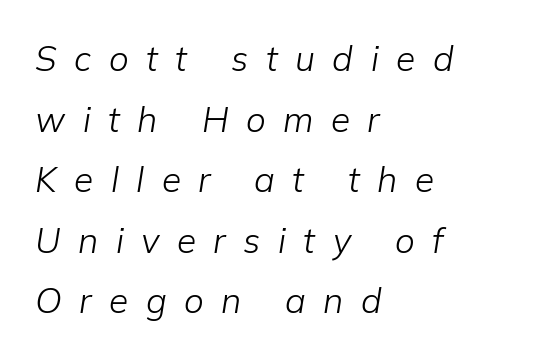
The image shows 35 px light type, italic (leaning right); set left-aligned, line spacing 1.73x, unusually wide letter spacing (+0.5 em), not underlined; low stroke contrast and a medium x-height.
